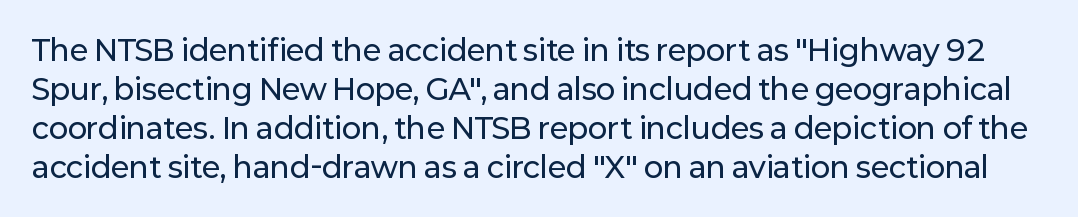
{"serif": "no", "italic": "no", "width": "normal", "stroke_contrast": "low", "x_height": "medium", "monospaced": "no", "underline": "no", "line_spacing": "normal", "line_spacing_ratio": 1.35, "letter_spacing": "normal", "letter_spacing_em": 0.0, "glyph_px": 29}
